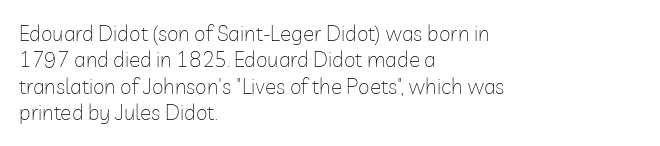
{"italic": "no", "bold": "no", "underline": "no", "align": "left", "line_spacing": "normal", "line_spacing_ratio": 1.26, "letter_spacing": "normal", "letter_spacing_em": 0.0, "glyph_px": 21}
